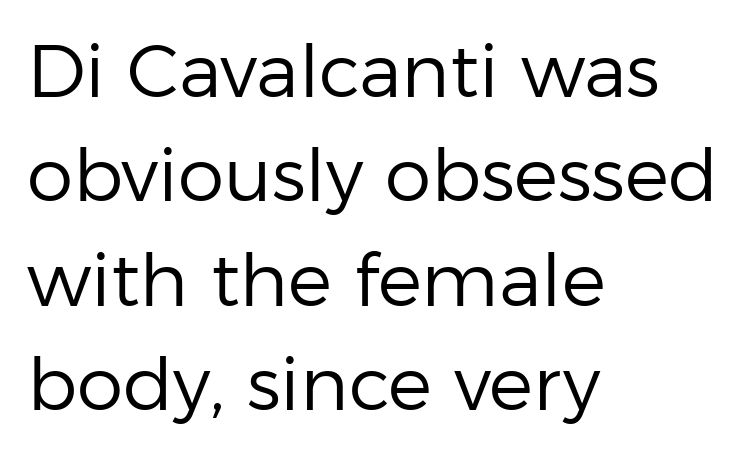
These lines are rendered in a variable-pitch font. The baseline area is clear. Stroke thickness stays within the range of a standard reading face or lighter. The rendering uses a moderate line-height, typical for paragraphs.
